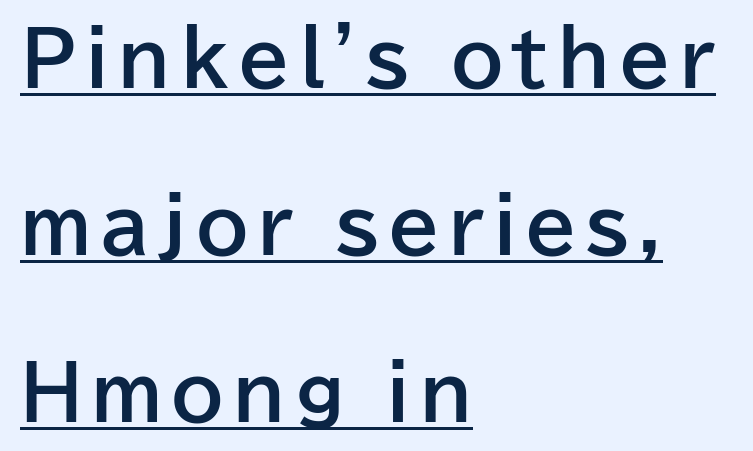
Q: Is the text bold? A: Yes.
Q: Is the text italic (slanted)? A: No, it is upright.
Q: Is the typeface a serif or a sans-serif typeface? A: Sans-serif.
Q: Is the text underlined? A: Yes.
Q: How is the paragraph aligned? A: Left-aligned.
Q: Is the spacing between lines tight, normal or loose? A: Loose.
Q: Width (condensed, normal, or wide)? A: Normal.
Q: Stroke contrast? A: Low.
Q: x-height? A: Medium.
Q: Monospaced? A: No.
